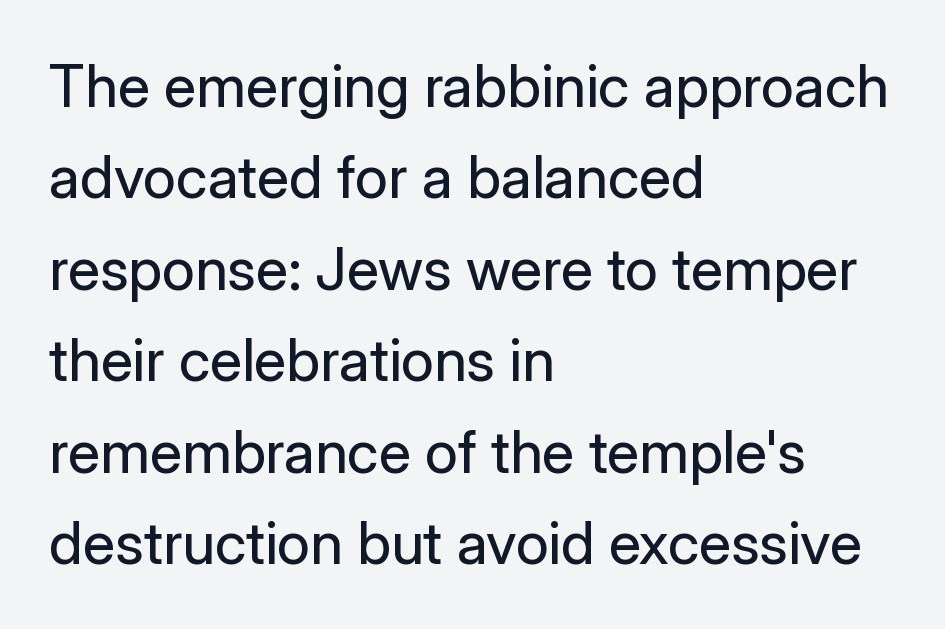
The image shows 59 px regular-weight sans-serif type, upright; set left-aligned, normal line spacing (1.55x), normal letter spacing, not underlined; low stroke contrast and a medium x-height.
